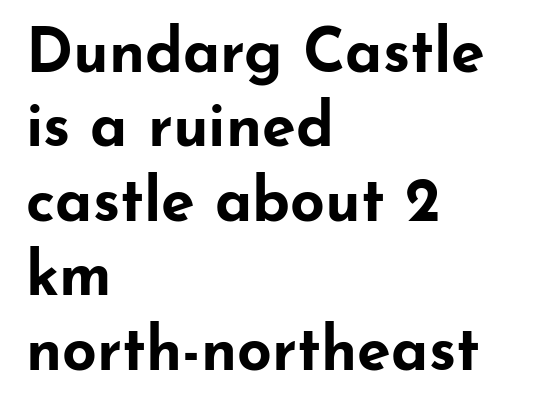
{"serif": "no", "italic": "no", "bold": "yes", "weight": "bold", "width": "wide", "stroke_contrast": "low", "x_height": "small", "monospaced": "no", "underline": "no", "align": "left", "line_spacing_ratio": 1.22, "letter_spacing": "normal", "letter_spacing_em": 0.0, "glyph_px": 61}
